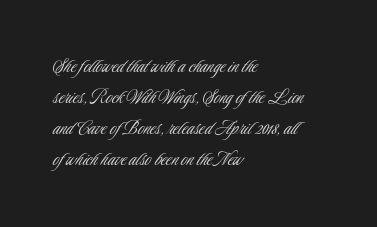
Q: Is the text bold? A: No.
Q: Is the text italic (slanted)? A: Yes.
Q: Is the text underlined? A: No.
Q: How is the paragraph aligned? A: Left-aligned.
Q: Is the spacing between letters normal or unusually wide? A: Normal.
Q: Is the spacing between lines tight, normal or loose? A: Normal.
